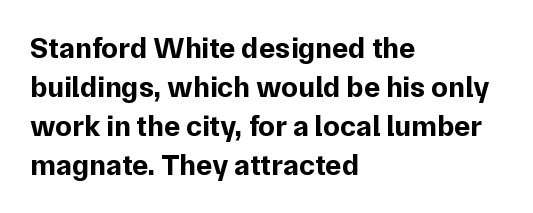
{"serif": "no", "italic": "no", "bold": "yes", "weight": "bold", "width": "normal", "stroke_contrast": "low", "x_height": "medium", "monospaced": "no", "underline": "no", "align": "left", "line_spacing": "normal", "line_spacing_ratio": 1.3, "letter_spacing": "normal", "letter_spacing_em": 0.0, "glyph_px": 30}
